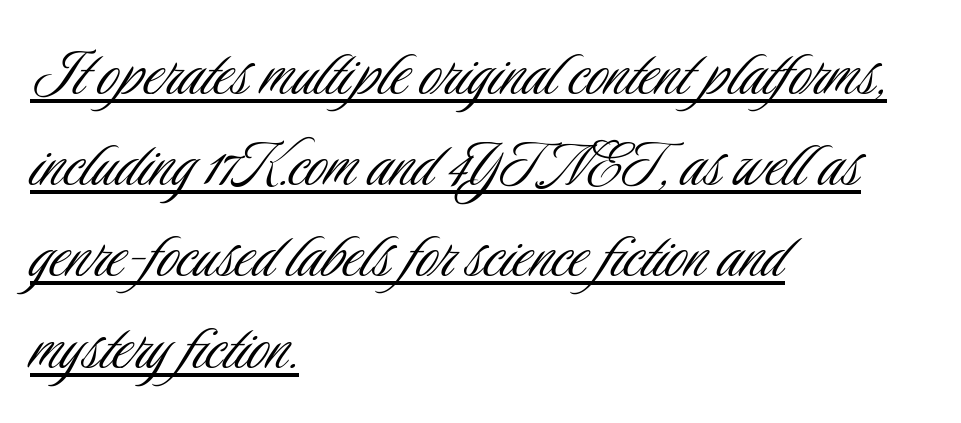
{"serif": "no", "bold": "no", "weight": "light", "width": "condensed", "stroke_contrast": "low", "x_height": "small", "monospaced": "no", "underline": "yes", "align": "left", "line_spacing": "normal", "line_spacing_ratio": 1.25, "letter_spacing": "normal", "letter_spacing_em": 0.0, "glyph_px": 73}
